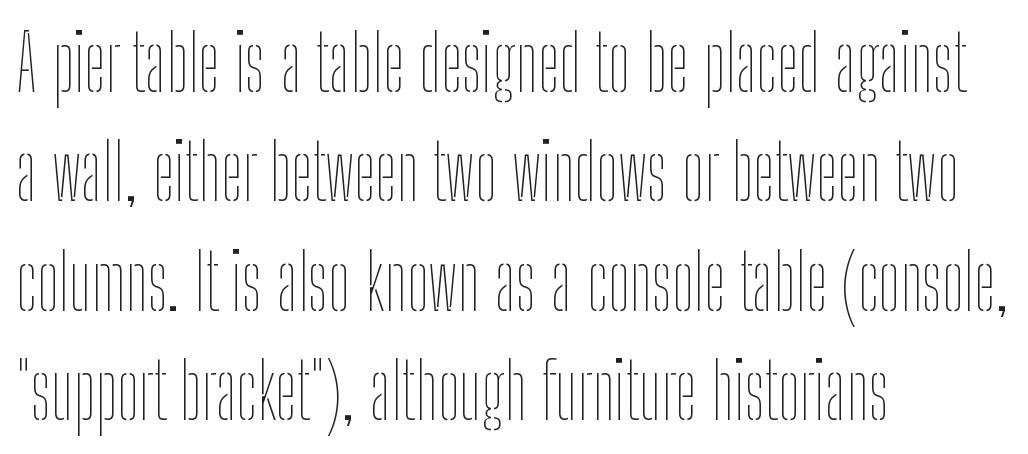
The specimen reads as upright at a glance. The rendering uses a moderate line-height, typical for paragraphs. These glyphs show unthickened strokes, regular width or finer. The lines are quadded left. The foot of each line stays bare and open.
